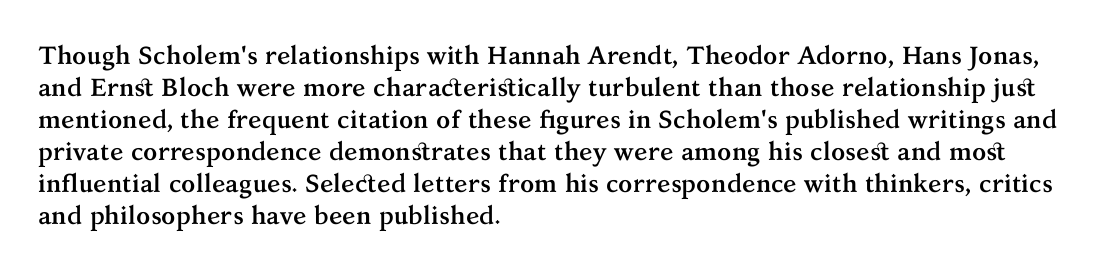
{"italic": "no", "bold": "yes", "underline": "no", "align": "left", "line_spacing": "normal", "line_spacing_ratio": 1.28, "letter_spacing": "normal", "letter_spacing_em": 0.0, "glyph_px": 25}
